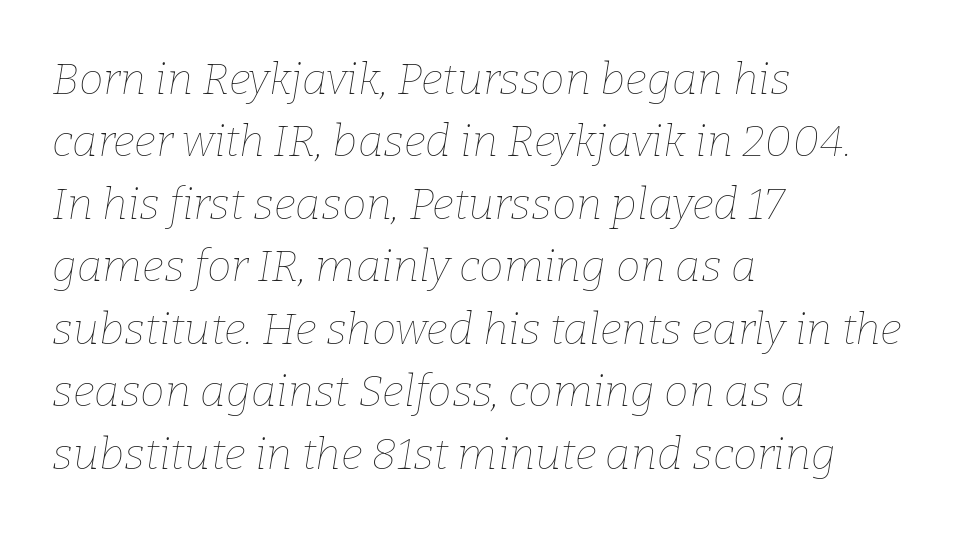
The rows are spaced the way most documents space them. Has an underline been added? It has not. Spacing verdict: proportional, widths tailored to each character. Tracking here is standard; glyphs follow each other at the usual distance.
